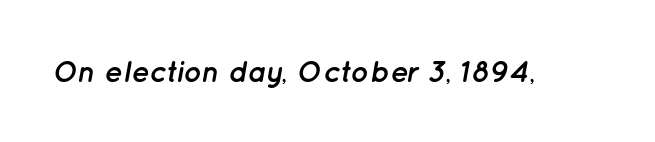
Yep, that's italic — everything's leaning. Compared with an ordinary text face, these strokes are far heavier — a full bold. These lines are rendered in a variable-pitch font. Words appear dense and cohesive because spacing is normal. Underlining? Definitely not there.
